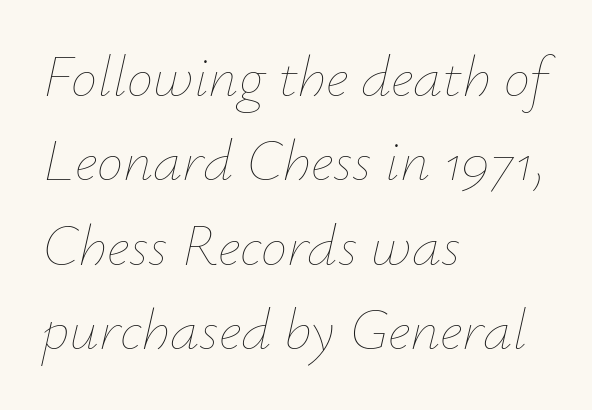
The face used here is proportionally spaced, like ordinary book or web type. Every character sits at an angle, as italics do. This rendering uses left alignment, leaving the right contour irregular. The rendering keeps characters at their native spacing.
